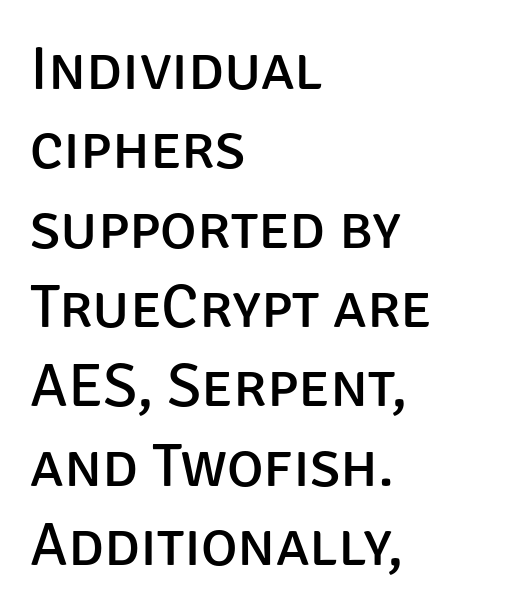
{"serif": "no", "italic": "no", "bold": "no", "weight": "regular", "width": "normal", "stroke_contrast": "low", "x_height": "large", "monospaced": "no", "underline": "no", "align": "left", "line_spacing": "normal", "line_spacing_ratio": 1.28, "letter_spacing": "normal", "letter_spacing_em": 0.0, "glyph_px": 62}
